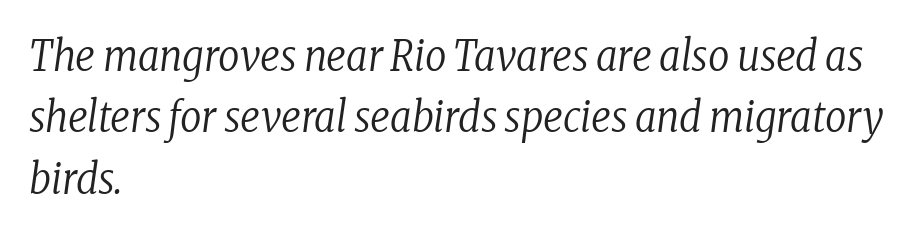
The image shows 42 px regular-weight, condensed serif type, italic (leaning right); set left-aligned, normal line spacing (1.46x), normal letter spacing, not underlined; low stroke contrast and a medium x-height.
